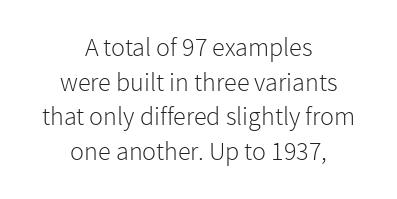
Every stem runs plumb, perpendicular to the baseline. The space between consecutive lines is moderate. Typeset on center — no edge is straight. The line texture is even and compact thanks to regular tracking. The foot of each line stays bare and open. Stems here are at most as thick as an everyday book face.
